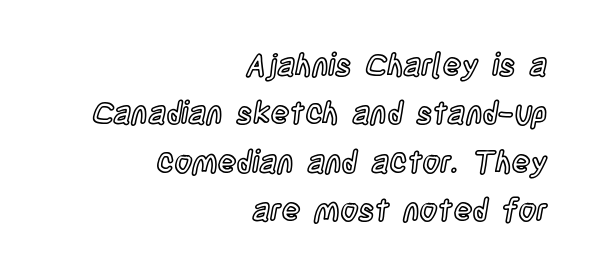
Layout note: lines flush right. A typesetter would call this zero additional tracking. The line-height multiplier appears to be the usual default. A typesetter would call this proportional, since set widths differ per character.
